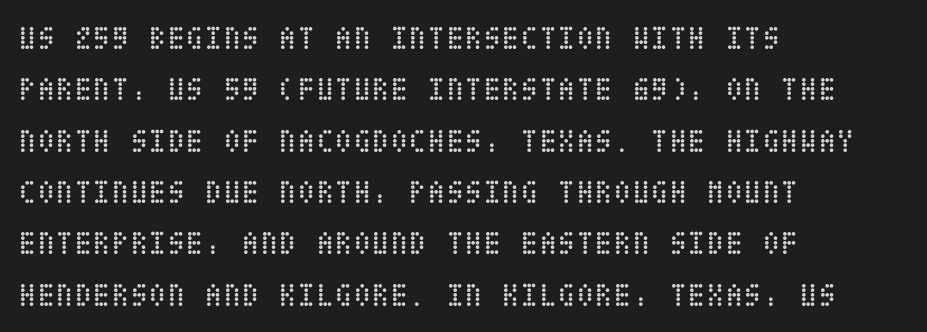
{"italic": "no", "bold": "no", "weight": "regular", "width": "condensed", "stroke_contrast": "low", "x_height": "large", "underline": "no", "align": "left", "line_spacing": "normal", "line_spacing_ratio": 1.51, "letter_spacing": "normal", "letter_spacing_em": 0.0, "glyph_px": 34}
